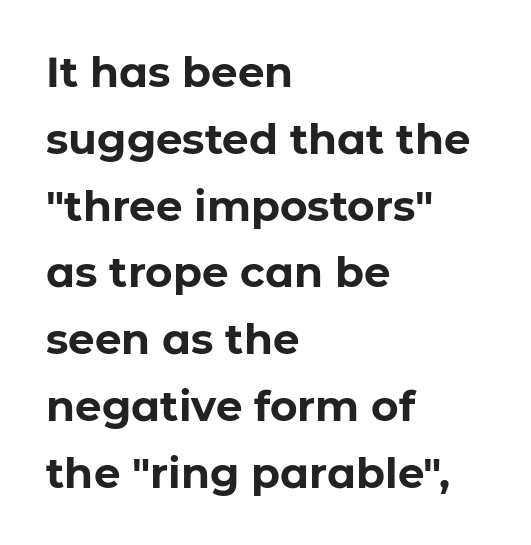
Q: Is the text bold? A: Yes.
Q: Is the text italic (slanted)? A: No, it is upright.
Q: Is the typeface a serif or a sans-serif typeface? A: Sans-serif.
Q: Is the text underlined? A: No.
Q: How is the paragraph aligned? A: Left-aligned.
Q: Is the spacing between letters normal or unusually wide? A: Normal.
Q: Is the spacing between lines tight, normal or loose? A: Normal.
Q: Width (condensed, normal, or wide)? A: Normal.
Q: Stroke contrast? A: Low.
Q: x-height? A: Medium.
Q: Monospaced? A: No.
